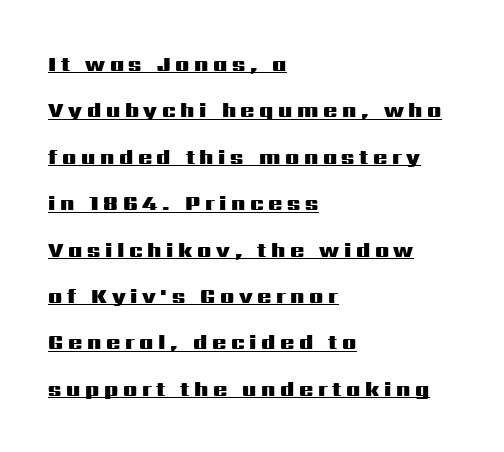
Q: Is the text bold? A: Yes.
Q: Is the text italic (slanted)? A: No, it is upright.
Q: Is the text underlined? A: Yes.
Q: How is the paragraph aligned? A: Left-aligned.
Q: Is the spacing between letters normal or unusually wide? A: Unusually wide.
Q: Is the spacing between lines tight, normal or loose? A: Loose.
